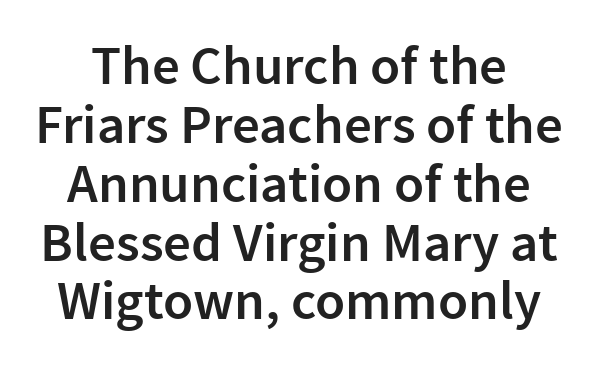
Q: Is the text bold? A: Semi-bold.
Q: Is the text italic (slanted)? A: No, it is upright.
Q: Is the typeface a serif or a sans-serif typeface? A: Sans-serif.
Q: Is the text underlined? A: No.
Q: Is the spacing between letters normal or unusually wide? A: Normal.
Q: Is the spacing between lines tight, normal or loose? A: Tight.
Q: Width (condensed, normal, or wide)? A: Normal.
Q: Stroke contrast? A: Low.
Q: x-height? A: Medium.
Q: Monospaced? A: No.
